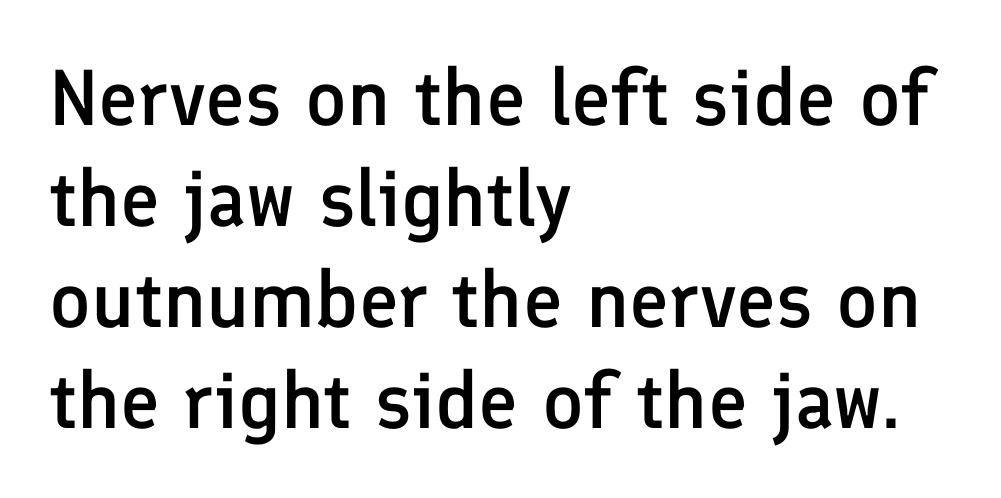
{"serif": "no", "italic": "no", "bold": "semi", "weight": "semibold", "width": "normal", "stroke_contrast": "low", "x_height": "medium", "monospaced": "no", "underline": "no", "align": "left", "line_spacing": "normal", "line_spacing_ratio": 1.28, "letter_spacing": "normal", "letter_spacing_em": 0.0, "glyph_px": 79}
